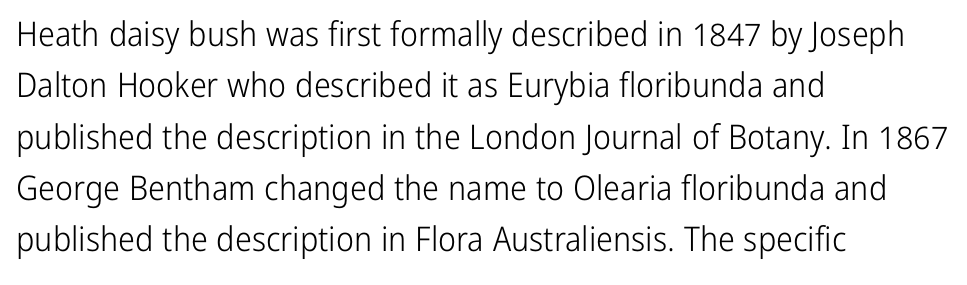
Q: Is the text bold? A: No.
Q: Is the text italic (slanted)? A: No, it is upright.
Q: Is the typeface a serif or a sans-serif typeface? A: Sans-serif.
Q: Is the text underlined? A: No.
Q: How is the paragraph aligned? A: Left-aligned.
Q: Is the spacing between letters normal or unusually wide? A: Normal.
Q: Is the spacing between lines tight, normal or loose? A: Normal.
Q: Width (condensed, normal, or wide)? A: Condensed.
Q: Stroke contrast? A: Low.
Q: x-height? A: Medium.
Q: Monospaced? A: No.
